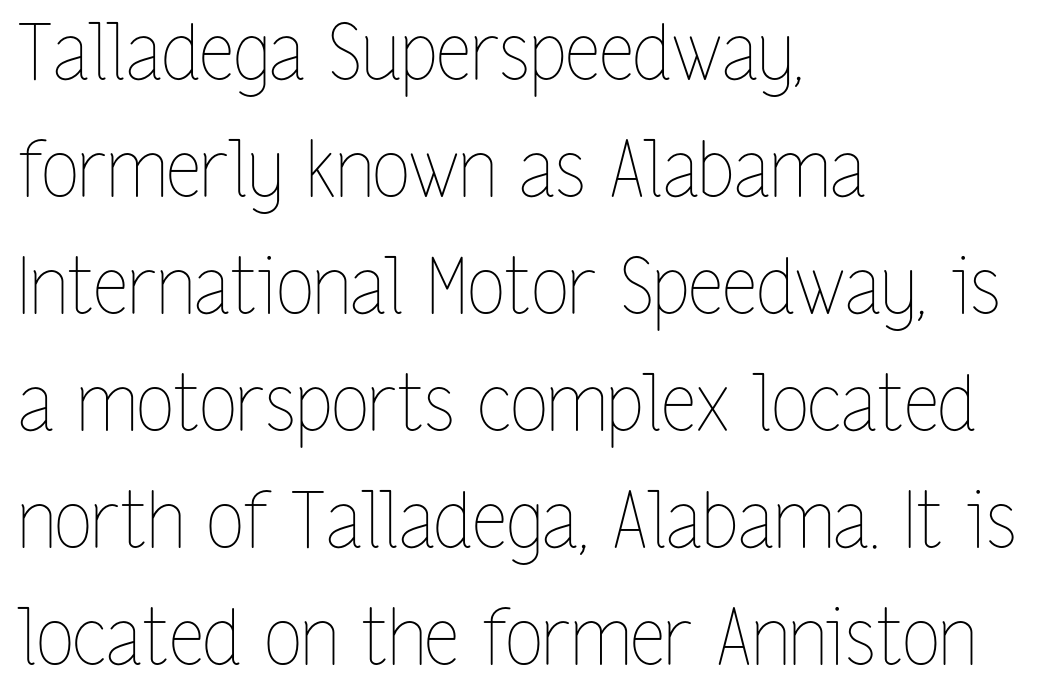
The image shows 77 px thin, condensed type, upright; set left-aligned, normal line spacing (1.52x), normal letter spacing, not underlined; low stroke contrast and a medium x-height.
